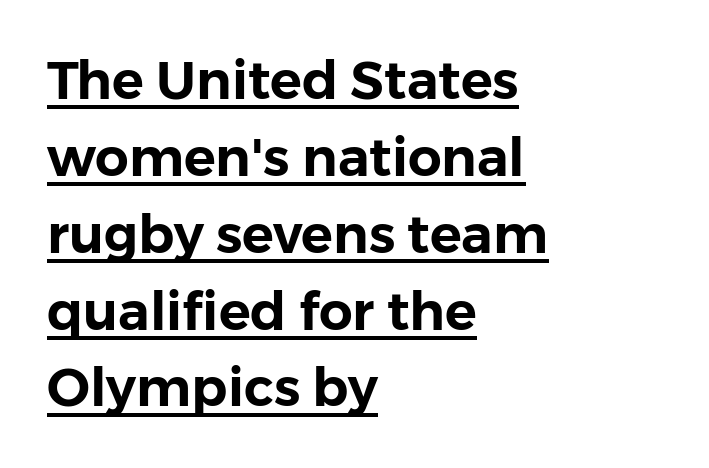
{"serif": "no", "italic": "no", "width": "normal", "stroke_contrast": "low", "x_height": "medium", "monospaced": "no", "underline": "yes", "align": "left", "line_spacing": "normal", "line_spacing_ratio": 1.45, "letter_spacing": "normal", "letter_spacing_em": 0.0, "glyph_px": 53}
